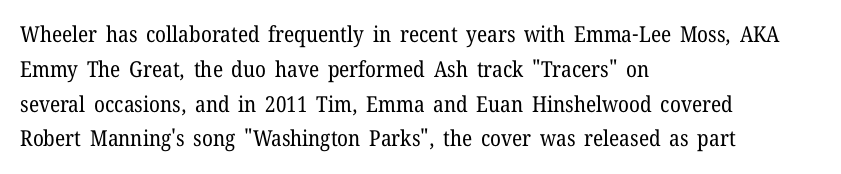
Q: Is the text bold? A: No.
Q: Is the text italic (slanted)? A: No, it is upright.
Q: Is the text underlined? A: No.
Q: How is the paragraph aligned? A: Left-aligned.
Q: Is the spacing between letters normal or unusually wide? A: Normal.
Q: Is the spacing between lines tight, normal or loose? A: Normal.
